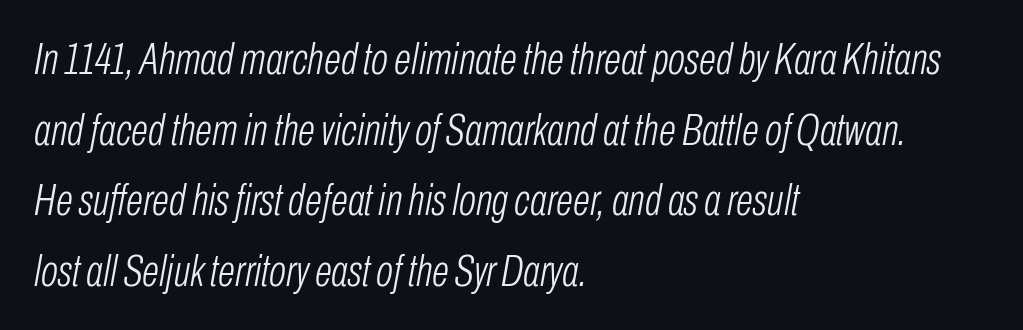
Q: Is the text bold? A: No.
Q: Is the text italic (slanted)? A: Yes, it leans right by about 10 degrees.
Q: Is the text underlined? A: No.
Q: How is the paragraph aligned? A: Left-aligned.
Q: Is the spacing between letters normal or unusually wide? A: Normal.
Q: Is the spacing between lines tight, normal or loose? A: Normal.
Q: Width (condensed, normal, or wide)? A: Condensed.
Q: Stroke contrast? A: Low.
Q: x-height? A: Medium.
Q: Monospaced? A: No.
